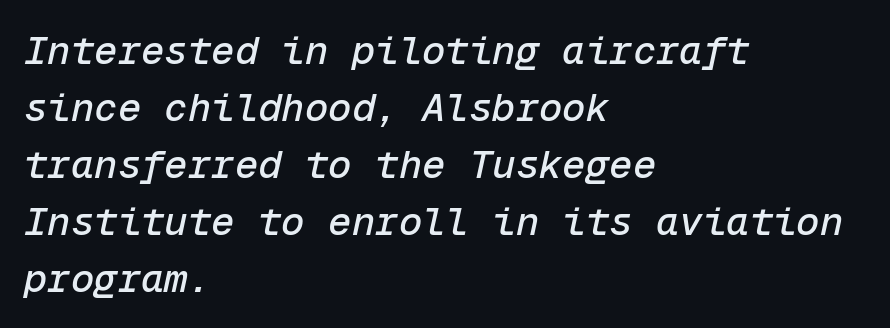
Is the letter spacing exaggerated? No — it looks like the ordinary default. Slanted lettering throughout. You could count columns in this text — the font is strictly monospaced. Horizontally, the lines are justified to the leading edge only. Plain, unruled lines of type. Vertically, the passage feels balanced, rows spaced as you'd expect.
